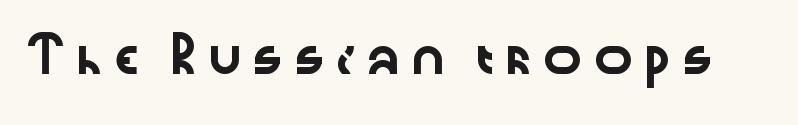
Q: Is the text italic (slanted)? A: No, it is upright.
Q: Is the typeface a serif or a sans-serif typeface? A: Sans-serif.
Q: Is the text underlined? A: No.
Q: Width (condensed, normal, or wide)? A: Wide.
Q: Stroke contrast? A: Low.
Q: x-height? A: Medium.
Q: Monospaced? A: No.
